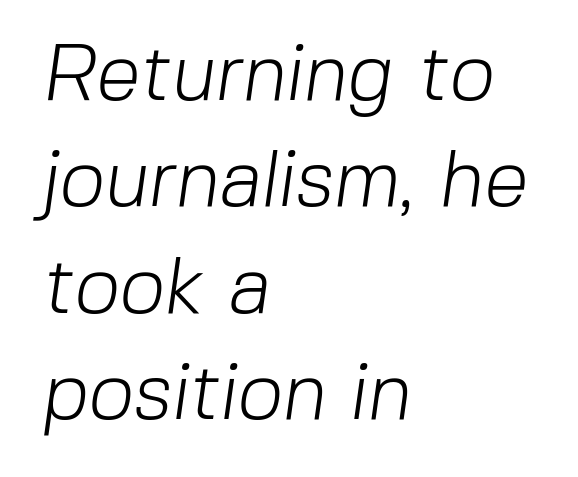
{"serif": "no", "bold": "no", "weight": "light", "width": "normal", "stroke_contrast": "low", "x_height": "medium", "monospaced": "no", "underline": "no", "align": "left", "line_spacing": "normal", "line_spacing_ratio": 1.33, "letter_spacing": "normal", "letter_spacing_em": 0.0, "glyph_px": 80}
